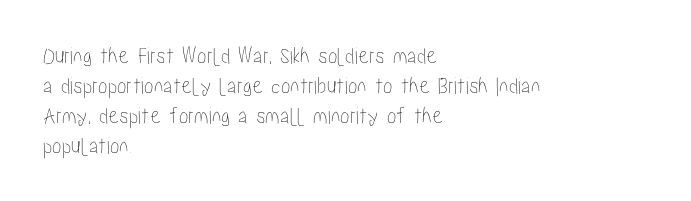
{"italic": "no", "underline": "no", "align": "left", "line_spacing": "normal", "line_spacing_ratio": 1.25, "letter_spacing": "normal", "letter_spacing_em": 0.0, "glyph_px": 24}
